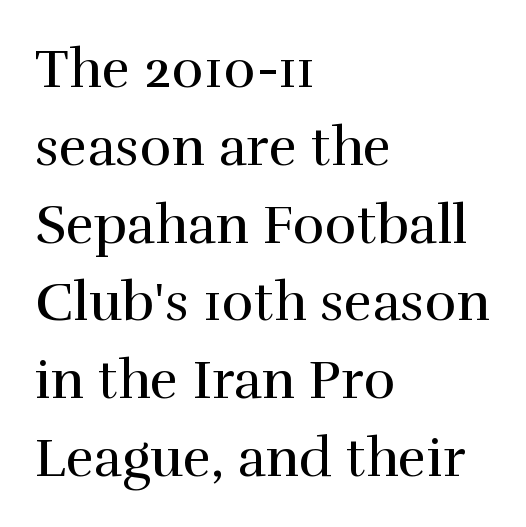
The lettering stays uniformly vertical, giving the passage a roman look. These lines stack with their left ends in a neat column. Unmarked baselines from the first word to the last. This rendering employs a face with finishing strokes, i.e., a serif. The rendering uses natural spacing where letterforms have individual widths.
